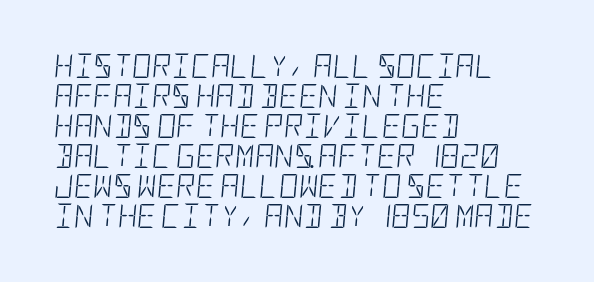
A bare baseline throughout the passage. Looking at the ascenders, they clearly lean. Quick note: interline space is typical. Weight: regular or lighter.
